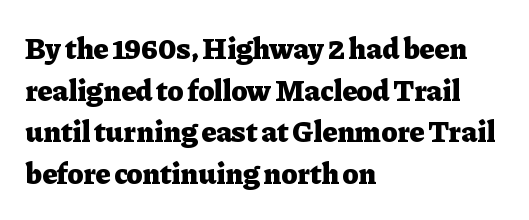
Q: Is the text bold? A: Yes.
Q: Is the text italic (slanted)? A: No, it is upright.
Q: Is the typeface a serif or a sans-serif typeface? A: Serif.
Q: Is the text underlined? A: No.
Q: How is the paragraph aligned? A: Left-aligned.
Q: Is the spacing between letters normal or unusually wide? A: Normal.
Q: Is the spacing between lines tight, normal or loose? A: Normal.
Q: Width (condensed, normal, or wide)? A: Normal.
Q: Stroke contrast? A: Low.
Q: x-height? A: Medium.
Q: Monospaced? A: No.
